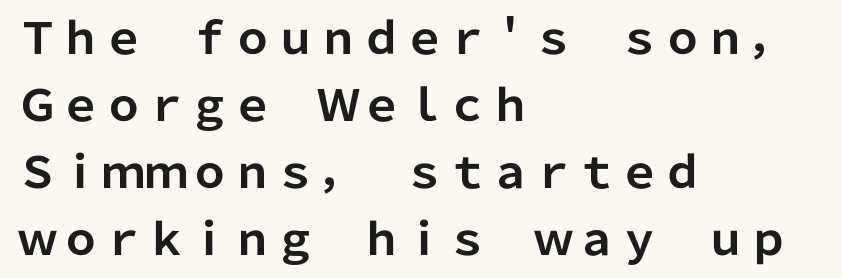
Q: Is the text bold? A: Yes.
Q: Is the text italic (slanted)? A: No, it is upright.
Q: Is the typeface a serif or a sans-serif typeface? A: Sans-serif.
Q: Is the text underlined? A: No.
Q: How is the paragraph aligned? A: Left-aligned.
Q: Is the spacing between letters normal or unusually wide? A: Normal.
Q: Is the spacing between lines tight, normal or loose? A: Normal.
Q: Width (condensed, normal, or wide)? A: Normal.
Q: Stroke contrast? A: Low.
Q: x-height? A: Medium.
Q: Monospaced? A: No.
